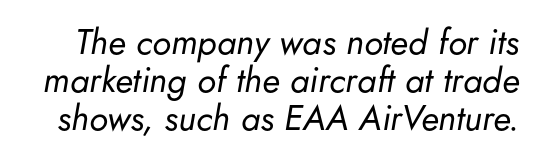
This sample trades vertical openness for compactness between lines. The rendering uses natural spacing where letterforms have individual widths. Caption: face not bold, strokes unweighted. Rule under the text: the space is simply empty. Inter-character spacing is left at the font's built-in metrics.
